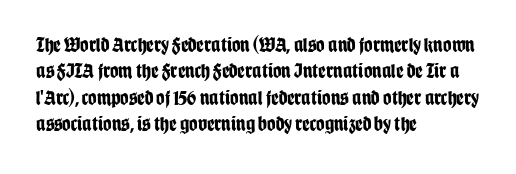
{"italic": "no", "bold": "yes", "underline": "no", "align": "left", "line_spacing": "normal", "line_spacing_ratio": 1.26, "letter_spacing": "normal", "letter_spacing_em": 0.0, "glyph_px": 21}
